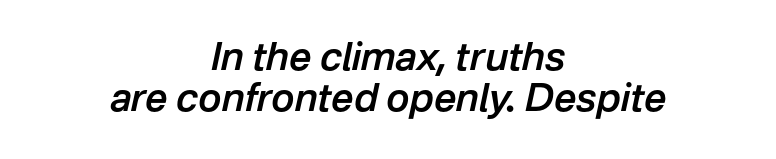
Q: Is the text bold? A: Semi-bold.
Q: Is the text italic (slanted)? A: Yes, it leans right by about 12 degrees.
Q: Is the text underlined? A: No.
Q: How is the paragraph aligned? A: Centered.
Q: Is the spacing between letters normal or unusually wide? A: Normal.
Q: Is the spacing between lines tight, normal or loose? A: Tight.
Q: Width (condensed, normal, or wide)? A: Normal.
Q: Stroke contrast? A: Low.
Q: x-height? A: Medium.
Q: Monospaced? A: No.
